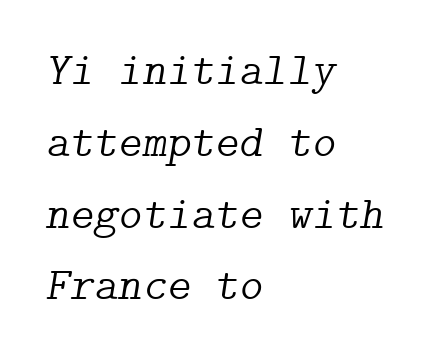
Decoration check: the copy has no underline. You can tell it's italic because the verticals aren't actually vertical. Compared with typical body copy, the letter spacing here is the same. One-word summary of the alignment: left. Successive baselines arrive at the customary interval.
